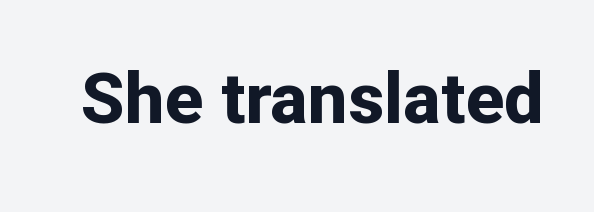
Q: Is the text bold? A: Yes.
Q: Is the text italic (slanted)? A: No, it is upright.
Q: Is the typeface a serif or a sans-serif typeface? A: Sans-serif.
Q: Is the text underlined? A: No.
Q: Is the spacing between letters normal or unusually wide? A: Normal.
Q: Width (condensed, normal, or wide)? A: Normal.
Q: Stroke contrast? A: Low.
Q: x-height? A: Medium.
Q: Monospaced? A: No.
